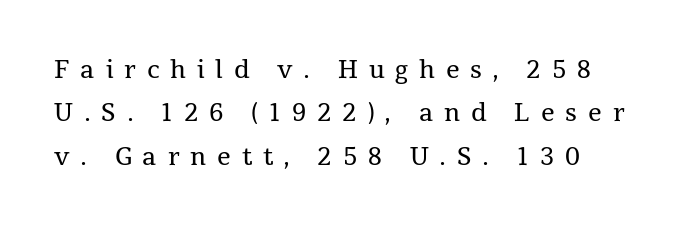
The image shows 24 px text type, upright; set line spacing 1.81x, unusually wide letter spacing (+0.45 em), not underlined.
